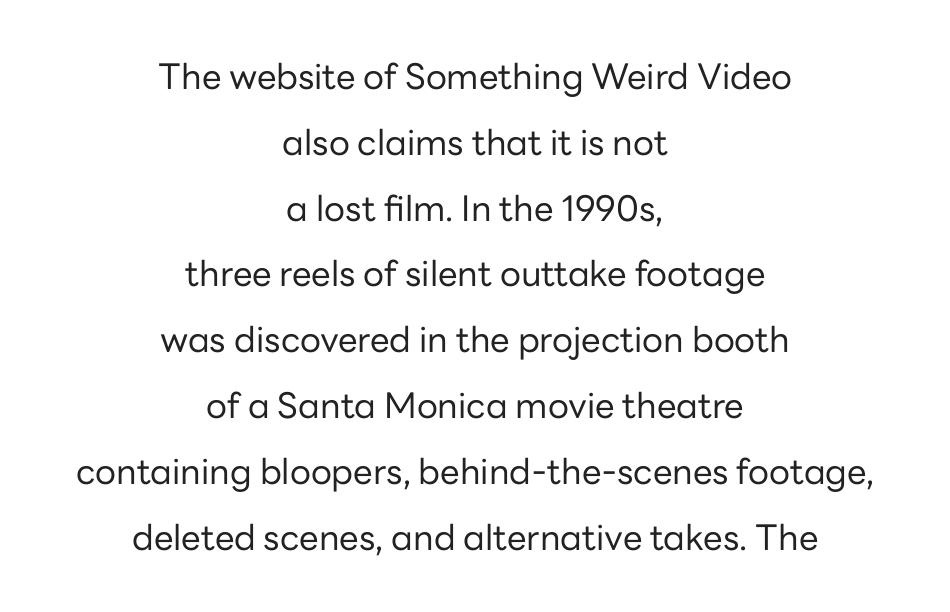
Q: Is the text bold? A: No.
Q: Is the text italic (slanted)? A: No, it is upright.
Q: Is the typeface a serif or a sans-serif typeface? A: Sans-serif.
Q: Is the text underlined? A: No.
Q: How is the paragraph aligned? A: Centered.
Q: Is the spacing between letters normal or unusually wide? A: Normal.
Q: Width (condensed, normal, or wide)? A: Normal.
Q: Stroke contrast? A: Low.
Q: x-height? A: Medium.
Q: Monospaced? A: No.
